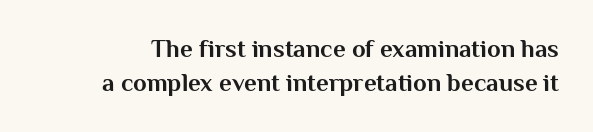
{"italic": "no", "bold": "yes", "underline": "no", "line_spacing": "normal", "line_spacing_ratio": 1.37, "letter_spacing": "normal", "letter_spacing_em": 0.0, "glyph_px": 25}
